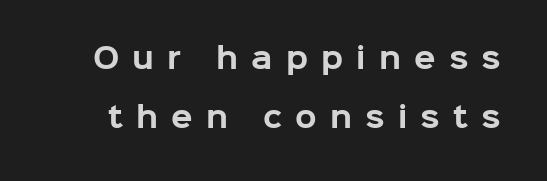
The string is rendered with underlining switched off. The line-height multiplier appears high, well above default. You can tell it's not italic because the verticals are truly vertical. Students, note that the glyphs here are deliberately spaced far apart.
